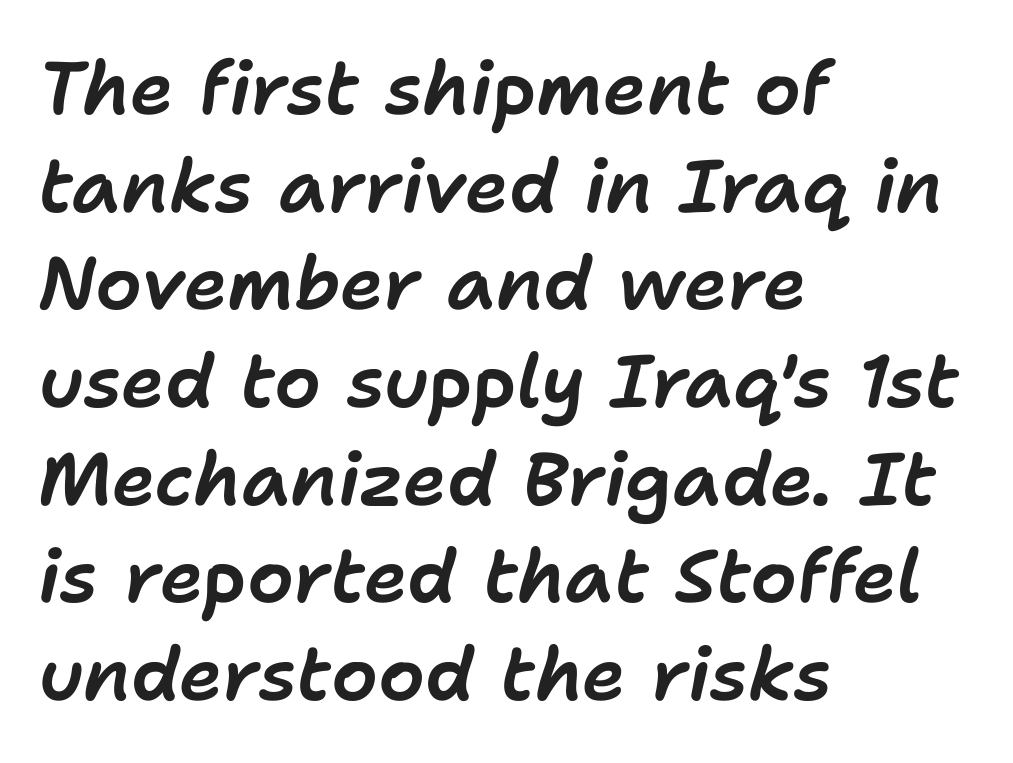
{"italic": "yes", "lean": "right", "slant_degrees": 11, "width": "normal", "stroke_contrast": "low", "x_height": "medium", "monospaced": "no", "underline": "no", "align": "left", "line_spacing": "normal", "line_spacing_ratio": 1.32, "letter_spacing": "normal", "letter_spacing_em": 0.0, "glyph_px": 74}
